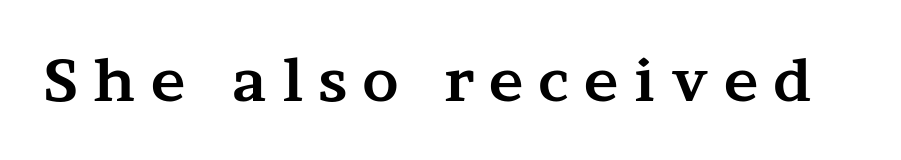
A typesetter would call this proportional, since set widths differ per character. The space directly below the letters is spotless. Ascenders rise straight up at ninety degrees. In terms of letterform style, serifs are clearly present.
